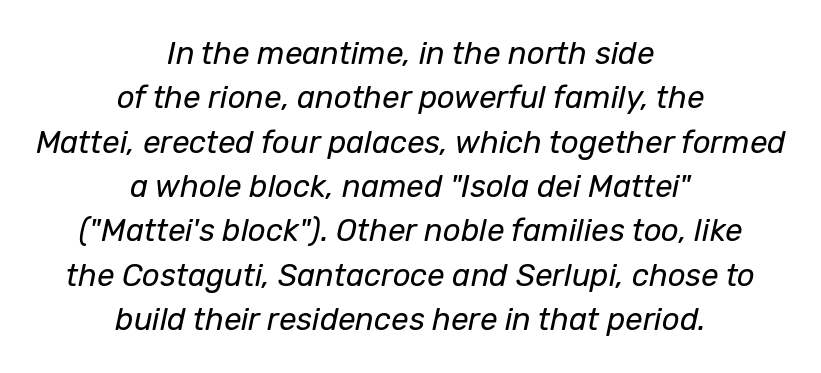
{"italic": "yes", "lean": "right", "slant_degrees": 12, "bold": "no", "weight": "regular", "width": "normal", "stroke_contrast": "low", "x_height": "medium", "monospaced": "no", "underline": "no", "align": "center", "line_spacing": "normal", "line_spacing_ratio": 1.43, "letter_spacing": "normal", "letter_spacing_em": 0.0, "glyph_px": 31}
